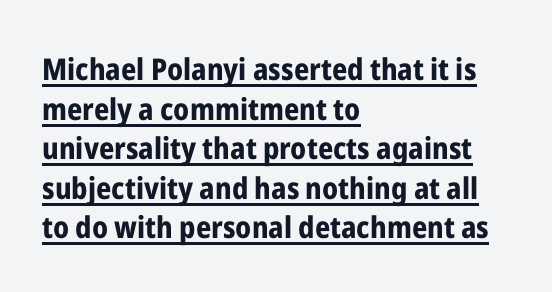
The image shows 30 px bold, condensed sans-serif type, upright; set left-aligned, normal line spacing (1.32x), normal letter spacing, underlined; low stroke contrast and a medium x-height.
